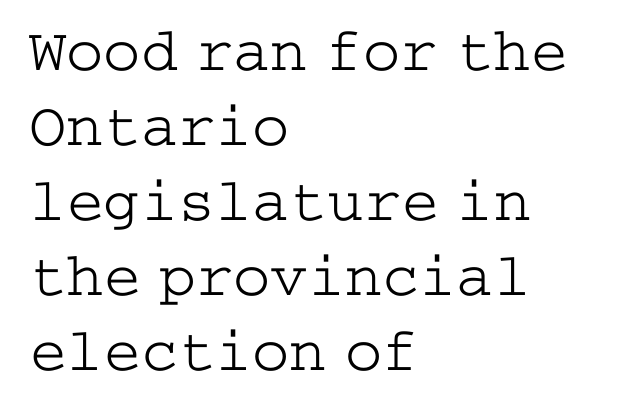
{"serif": "yes", "italic": "no", "bold": "no", "weight": "light", "width": "wide", "stroke_contrast": "low", "x_height": "medium", "underline": "no", "align": "left", "line_spacing_ratio": 1.21, "letter_spacing": "normal", "letter_spacing_em": 0.0, "glyph_px": 62}
